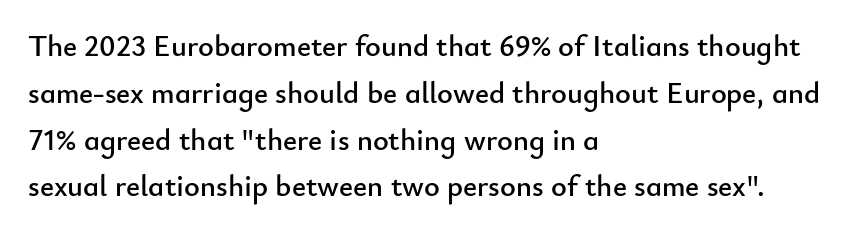
Is the block centered? No — it sits flush against the left margin. Note the varied advance widths — an 'i' is clearly narrower than an 'm'. Clear beneath every line of the passage. Is the letter spacing exaggerated? No — it looks like the ordinary default. If you measured baseline to baseline, you'd find a middling distance. Unlike italic type, these characters show no tilt at all.
